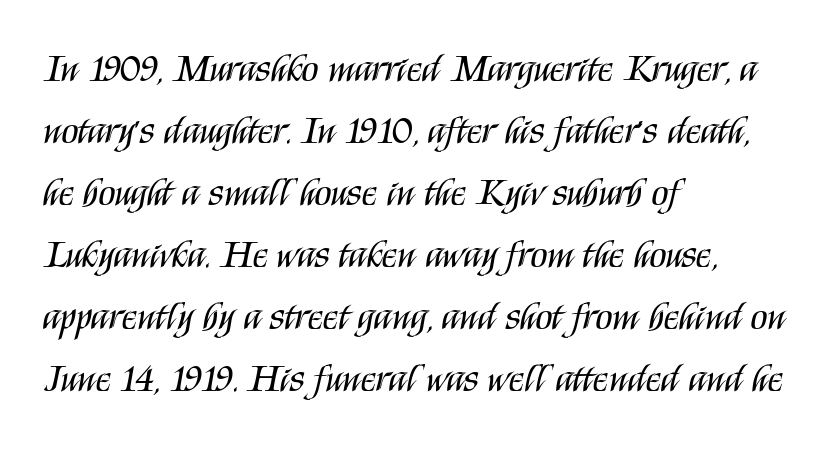
The image shows 39 px regular-weight, condensed sans-serif type; set left-aligned, normal line spacing (1.59x), normal letter spacing, not underlined; medium stroke contrast and a large x-height.
